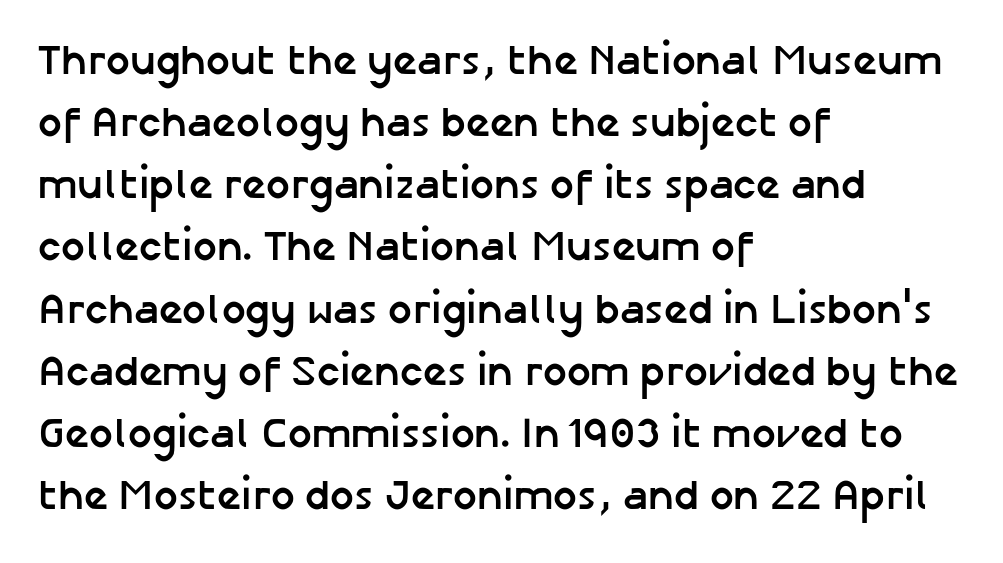
Q: Is the text bold? A: Yes.
Q: Is the text italic (slanted)? A: No, it is upright.
Q: Is the typeface a serif or a sans-serif typeface? A: Sans-serif.
Q: Is the text underlined? A: No.
Q: How is the paragraph aligned? A: Left-aligned.
Q: Is the spacing between letters normal or unusually wide? A: Normal.
Q: Is the spacing between lines tight, normal or loose? A: Normal.
Q: Width (condensed, normal, or wide)? A: Normal.
Q: Stroke contrast? A: Low.
Q: x-height? A: Medium.
Q: Monospaced? A: No.
